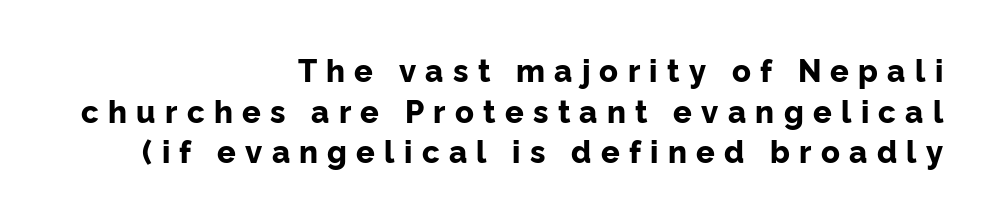
{"serif": "no", "italic": "no", "bold": "yes", "weight": "bold", "width": "normal", "stroke_contrast": "low", "x_height": "medium", "monospaced": "no", "underline": "no", "align": "right", "line_spacing": "normal", "line_spacing_ratio": 1.31, "letter_spacing": "wide", "letter_spacing_em": 0.3, "glyph_px": 31}
